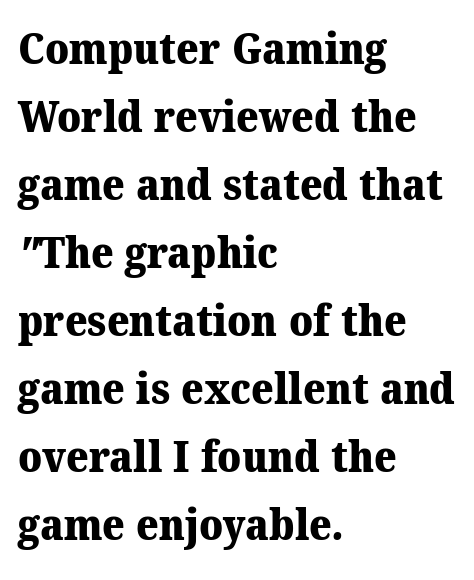
Q: Is the text bold? A: Yes.
Q: Is the typeface a serif or a sans-serif typeface? A: Serif.
Q: Is the text underlined? A: No.
Q: How is the paragraph aligned? A: Left-aligned.
Q: Is the spacing between letters normal or unusually wide? A: Normal.
Q: Is the spacing between lines tight, normal or loose? A: Normal.
Q: Width (condensed, normal, or wide)? A: Normal.
Q: Stroke contrast? A: Medium.
Q: x-height? A: Medium.
Q: Monospaced? A: No.
